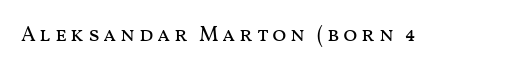
The image shows 21 px text type, upright; set not underlined.
